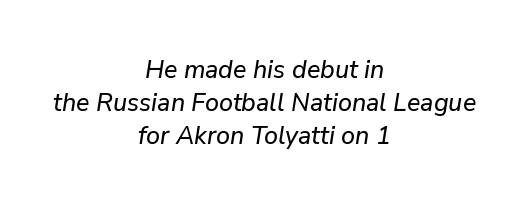
The image shows 25 px text type, italic (leaning right); set centered, normal line spacing (1.32x), normal letter spacing, not underlined.
